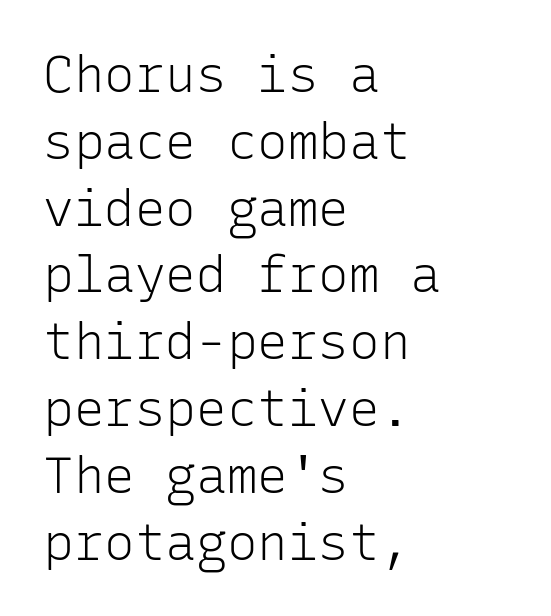
Q: Is the text bold? A: No.
Q: Is the text italic (slanted)? A: No, it is upright.
Q: Is the typeface a serif or a sans-serif typeface? A: Sans-serif.
Q: Is the text underlined? A: No.
Q: How is the paragraph aligned? A: Left-aligned.
Q: Is the spacing between letters normal or unusually wide? A: Normal.
Q: Is the spacing between lines tight, normal or loose? A: Normal.
Q: Width (condensed, normal, or wide)? A: Normal.
Q: Stroke contrast? A: Low.
Q: x-height? A: Medium.
Q: Monospaced? A: Yes.
